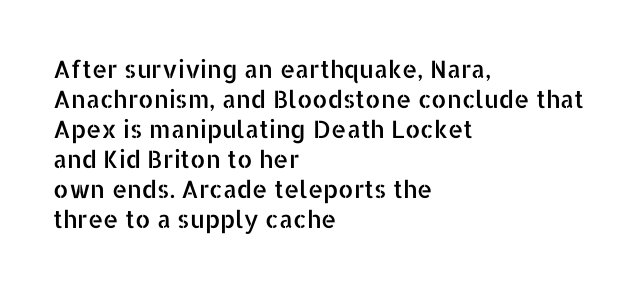
The lines in this sample share a left origin and differ only in where they stop. Tracking here is standard; glyphs follow each other at the usual distance. How would I describe the line gaps? Plain and ordinary. You can tell it's not italic because the verticals are truly vertical.
